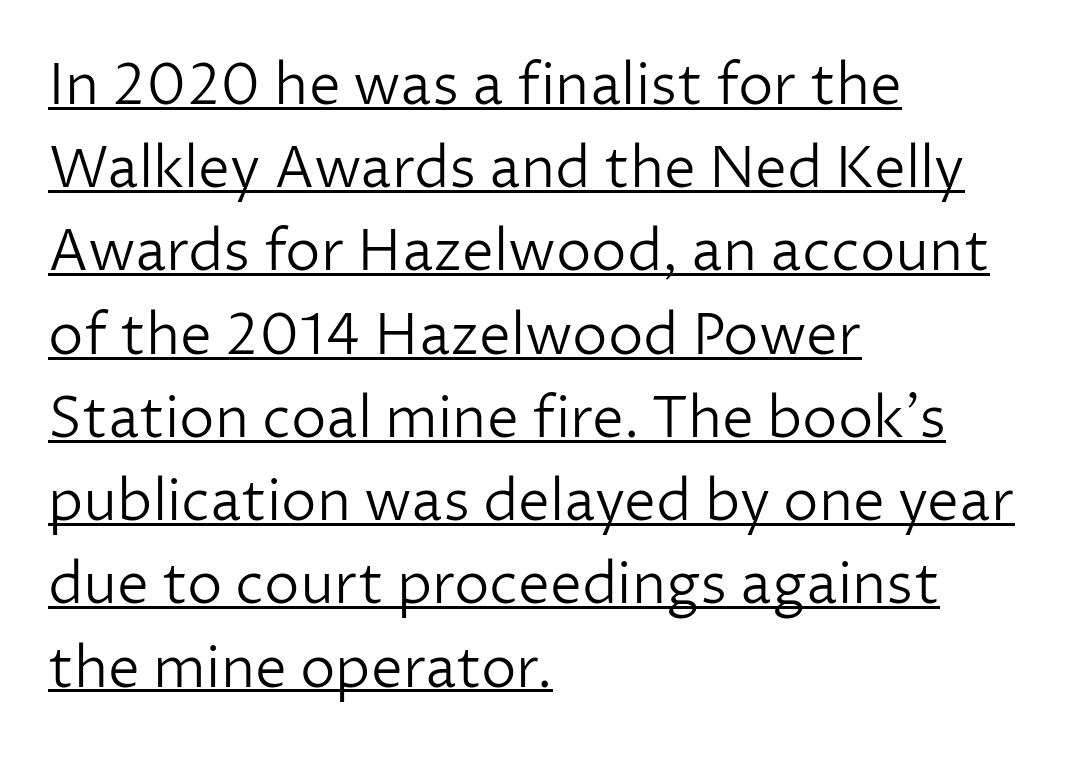
The image shows 57 px light sans-serif type, upright; set left-aligned, normal line spacing (1.46x), normal letter spacing, underlined; low stroke contrast and a medium x-height.
